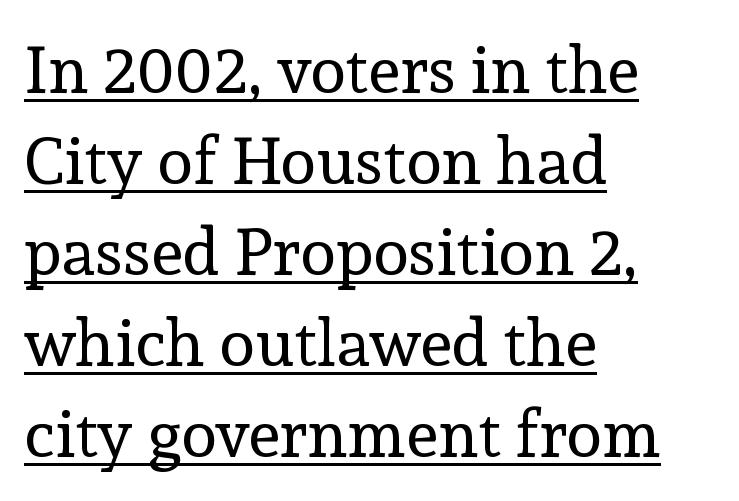
The image shows 66 px regular-weight serif type, upright; set left-aligned, normal line spacing (1.38x), normal letter spacing, underlined; a medium x-height.
